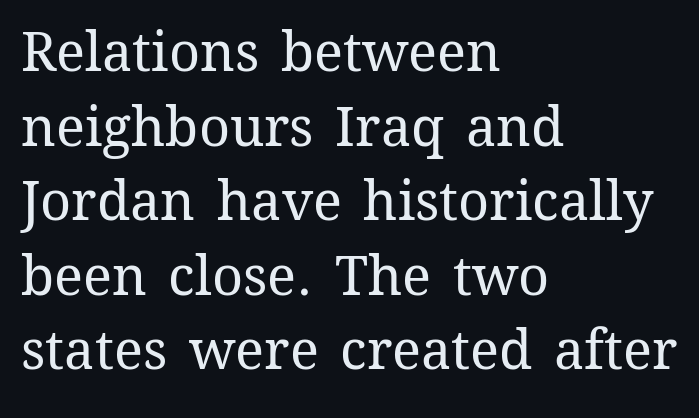
The image shows 54 px regular-weight type, upright; set left-aligned, normal line spacing (1.38x), normal letter spacing, not underlined; medium stroke contrast and a medium x-height.
